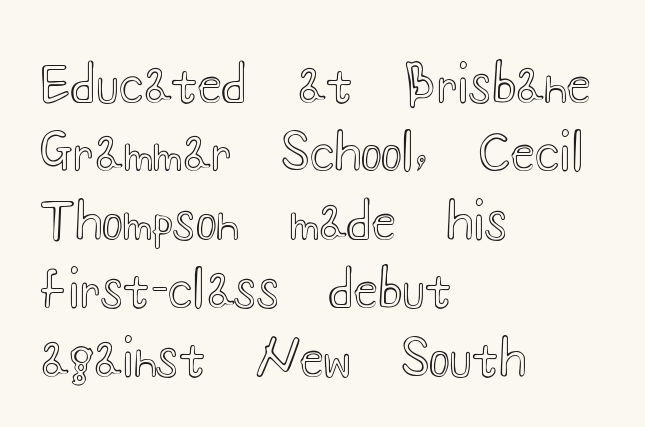
{"italic": "no", "width": "wide", "x_height": "small", "monospaced": "no", "underline": "no", "align": "left", "line_spacing": "normal", "line_spacing_ratio": 1.37, "letter_spacing": "normal", "letter_spacing_em": 0.0, "glyph_px": 50}
